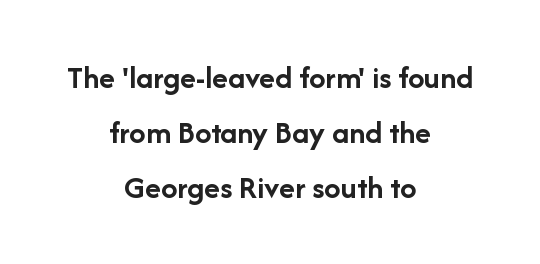
The image shows 33 px semibold sans-serif type, upright; set centered, normal line spacing (1.66x), normal letter spacing, not underlined; low stroke contrast and a medium x-height.
